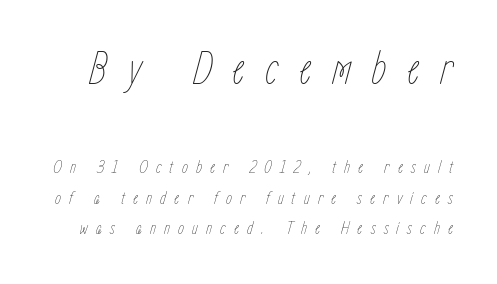
The image shows 47 px thin, condensed type, italic (leaning right); set normal line spacing (1.59x), unusually wide letter spacing (+0.43 em), not underlined; the first (top) block is 2.47x larger; low stroke contrast and a medium x-height.
